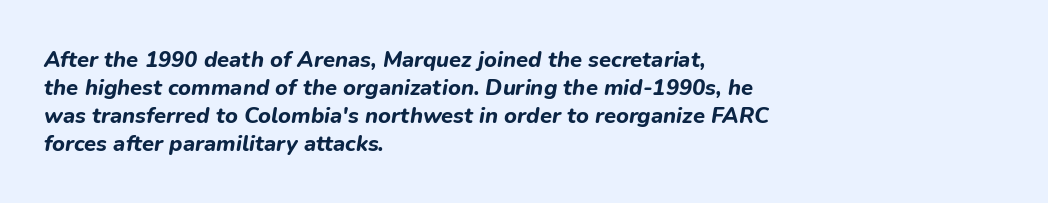
The image shows 22 px bold type, italic (leaning right); set left-aligned, normal line spacing (1.27x), normal letter spacing, not underlined.
